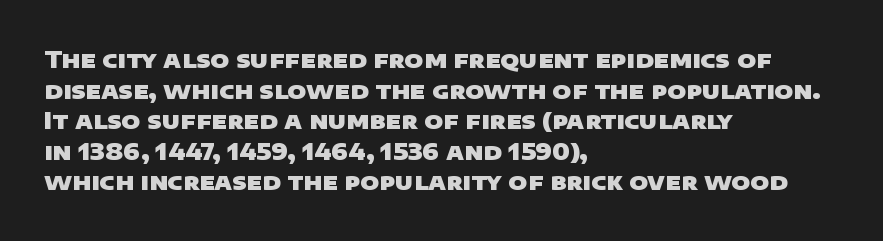
The image shows 23 px bold type; set left-aligned, normal line spacing (1.33x), normal letter spacing, not underlined.
